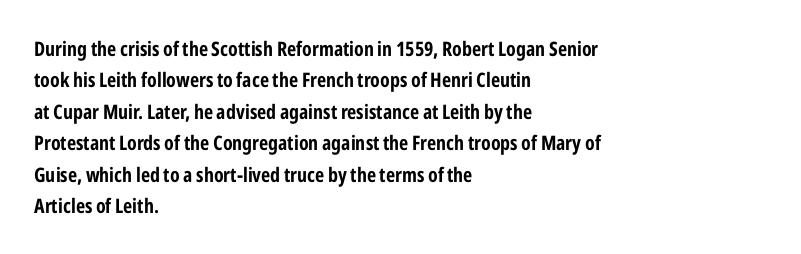
Ascenders rise straight up at ninety degrees. Just letters on the line, the space beneath them empty. Normally led — the rows are evenly, conventionally spaced. Here the glyphs are tracked normally, forming tight word shapes. The characters look thick and weighty, a clear bold.
